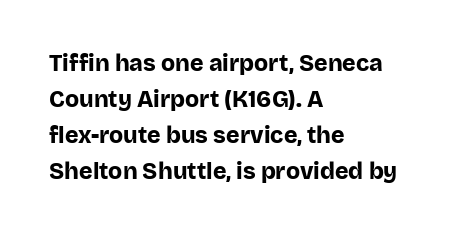
Q: Is the text bold? A: Yes.
Q: Is the text italic (slanted)? A: No, it is upright.
Q: Is the text underlined? A: No.
Q: How is the paragraph aligned? A: Left-aligned.
Q: Is the spacing between letters normal or unusually wide? A: Normal.
Q: Is the spacing between lines tight, normal or loose? A: Normal.
